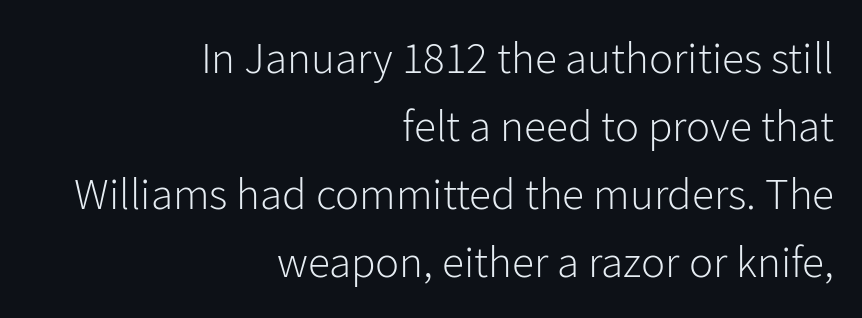
Q: Is the text bold? A: No.
Q: Is the text italic (slanted)? A: No, it is upright.
Q: Is the typeface a serif or a sans-serif typeface? A: Sans-serif.
Q: Is the text underlined? A: No.
Q: How is the paragraph aligned? A: Right-aligned.
Q: Is the spacing between letters normal or unusually wide? A: Normal.
Q: Is the spacing between lines tight, normal or loose? A: Normal.
Q: Width (condensed, normal, or wide)? A: Normal.
Q: Stroke contrast? A: Low.
Q: x-height? A: Medium.
Q: Monospaced? A: No.
